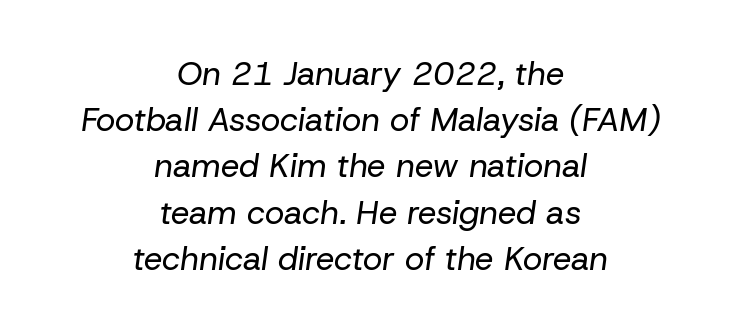
Q: Is the text bold? A: No.
Q: Is the text italic (slanted)? A: Yes, it leans right by about 8 degrees.
Q: Is the text underlined? A: No.
Q: How is the paragraph aligned? A: Centered.
Q: Is the spacing between letters normal or unusually wide? A: Normal.
Q: Is the spacing between lines tight, normal or loose? A: Normal.
Q: Width (condensed, normal, or wide)? A: Normal.
Q: Stroke contrast? A: Low.
Q: x-height? A: Medium.
Q: Monospaced? A: No.
